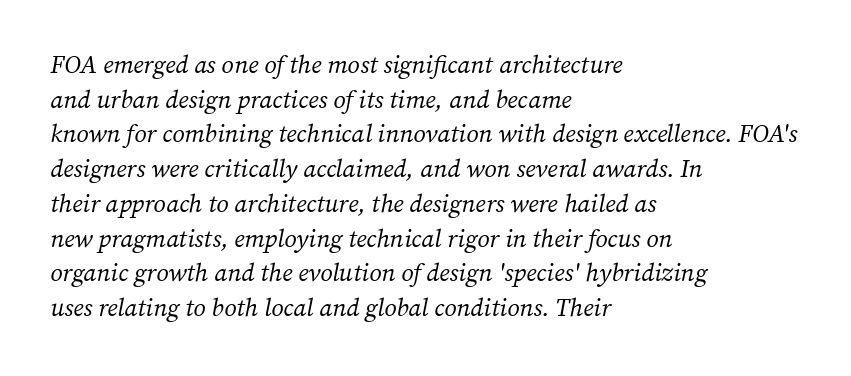
{"italic": "yes", "lean": "right", "slant_degrees": 12, "bold": "no", "underline": "no", "align": "left", "line_spacing": "normal", "line_spacing_ratio": 1.39, "letter_spacing": "normal", "letter_spacing_em": 0.0, "glyph_px": 25}
